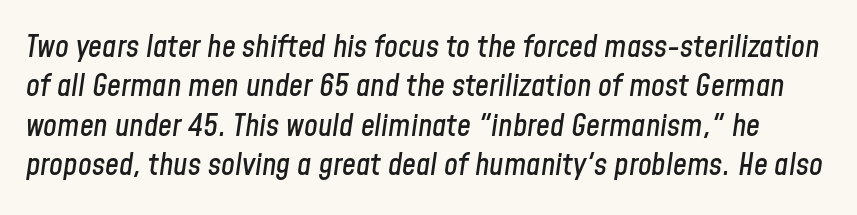
These lines keep a tight, regular rhythm from letter to letter. Only glyphs here, with clear space below each row. This sample uses an oblique cut, with every glyph tilted off the vertical. Is there much room between lines? A standard amount, neither cramped nor airy. Character widths vary here, with narrow letters taking less room than wide ones.
